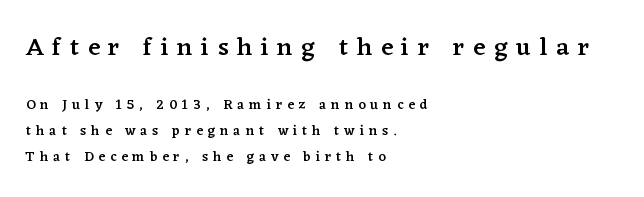
Q: Is the text bold? A: Semi-bold.
Q: Is the text italic (slanted)? A: No, it is upright.
Q: Is the text underlined? A: No.
Q: How is the paragraph aligned? A: Left-aligned.
Q: Is the spacing between letters normal or unusually wide? A: Unusually wide.
Q: Which block of text is set in a larger size, the first (top) or the second (bottom)? A: The first (top) one.
